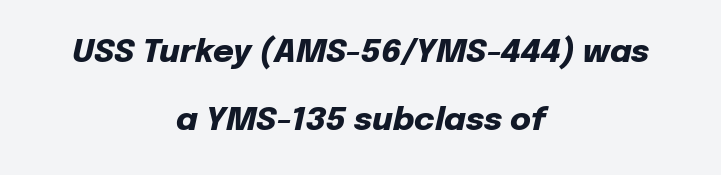
This block would shrink considerably if given ordinary leading; it's expanded now. Notice how the stems are inclined rather than vertical — that's the hallmark of italics. This is heavy type, rendered in bold. The gap between lines stays unmarked.
